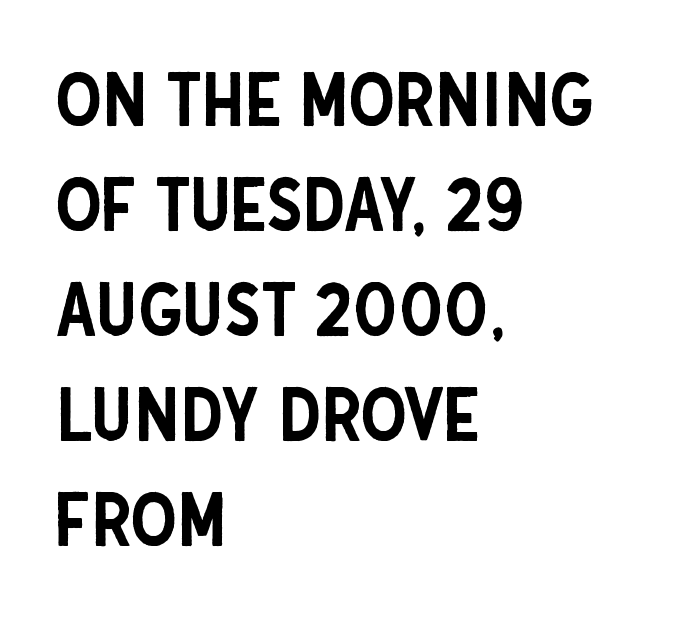
The image shows 74 px condensed sans-serif type, upright; set left-aligned, normal line spacing (1.42x), normal letter spacing, not underlined; low stroke contrast and a large x-height.
